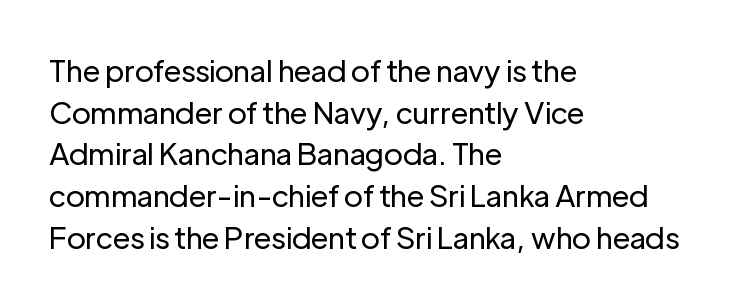
Is there any slant? The stems are plumb. No chunkiness to these letters — they're not bold. The glyphs in this specimen are sans serif. These lines keep a tight, regular rhythm from letter to letter. A normal amount of white space separates one row of letters from the next.
